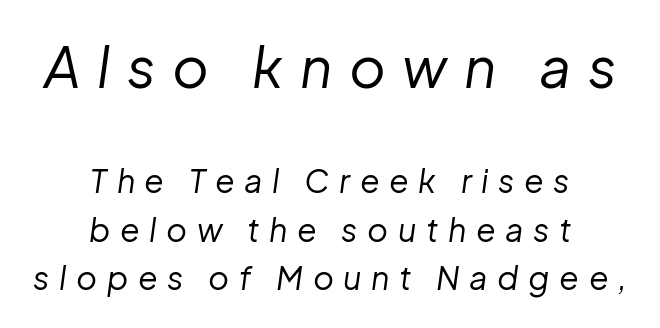
Vertical spacing — default. This rendering uses center alignment, leaving both contours irregular but symmetric. The strip under each line holds only bare page. Caption: upper text group enlarged, lower text group reduced. Heaviness? Minimal to ordinary, like unemphasized prose.
